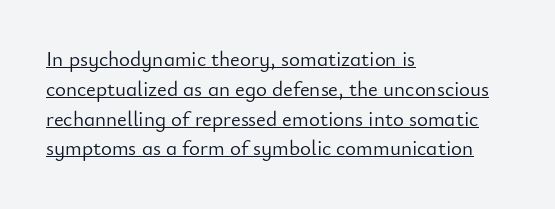
{"italic": "no", "bold": "no", "underline": "yes", "align": "left", "line_spacing": "normal", "line_spacing_ratio": 1.42, "letter_spacing": "normal", "letter_spacing_em": 0.0, "glyph_px": 21}
